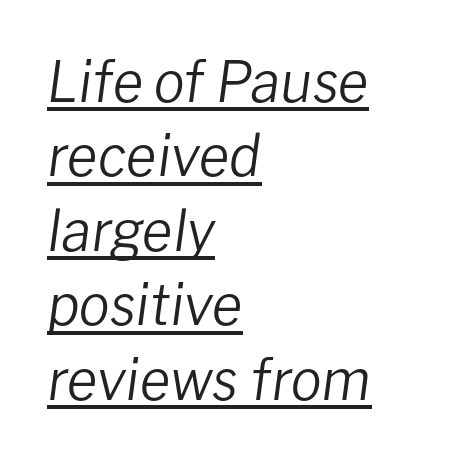
The image shows 56 px regular-weight type, italic (leaning right); set left-aligned, normal line spacing (1.33x), normal letter spacing, underlined; low stroke contrast and a medium x-height.
